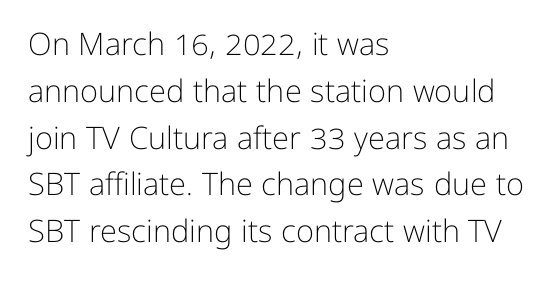
The image shows 31 px light sans-serif type, upright; set left-aligned, normal line spacing (1.51x), normal letter spacing, not underlined; low stroke contrast and a medium x-height.
